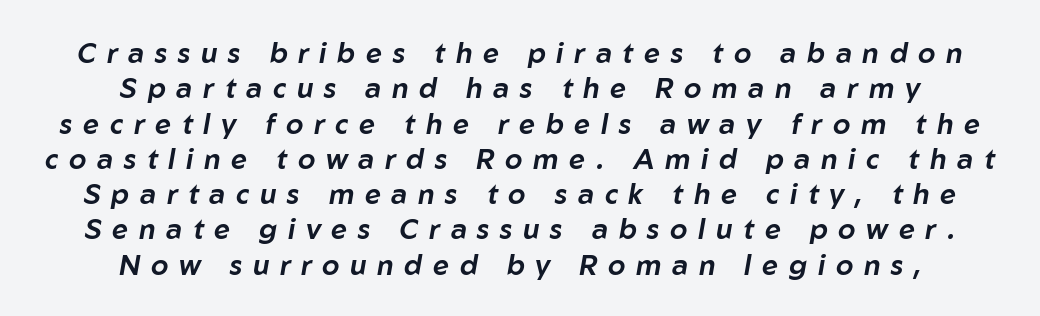
The image shows 28 px text type, italic (leaning right); set centered, normal line spacing (1.26x), unusually wide letter spacing (+0.38 em), not underlined; low stroke contrast and a medium x-height.
